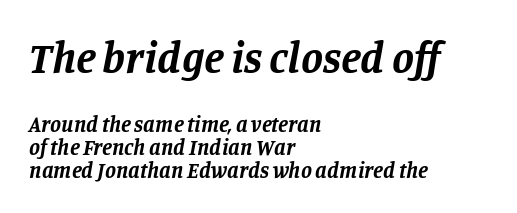
{"serif": "yes", "italic": "yes", "lean": "right", "slant_degrees": 11, "bold": "yes", "weight": "bold", "width": "normal", "stroke_contrast": "low", "x_height": "large", "monospaced": "no", "underline": "no", "align": "left", "line_spacing": "tight", "line_spacing_ratio": 1.04, "letter_spacing": "normal", "letter_spacing_em": 0.0, "larger_block": "first", "size_ratio": 2.0, "glyph_px": 44}
